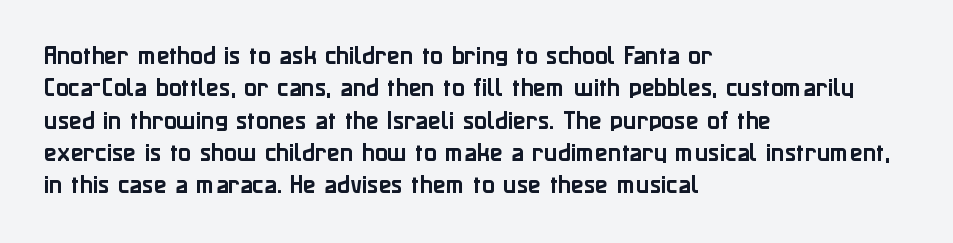
Glyph-to-glyph distance matches everyday printed text. Upright lettering throughout. Notice how descenders clear the ascenders below comfortably — that's standard leading. The strip under each line holds only bare page. Layout note: lines flush left.
